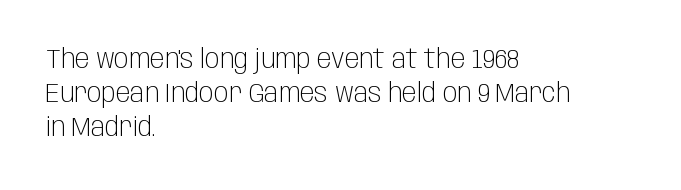
Q: Is the text bold? A: No.
Q: Is the text italic (slanted)? A: No, it is upright.
Q: Is the text underlined? A: No.
Q: How is the paragraph aligned? A: Left-aligned.
Q: Is the spacing between letters normal or unusually wide? A: Normal.
Q: Is the spacing between lines tight, normal or loose? A: Normal.
